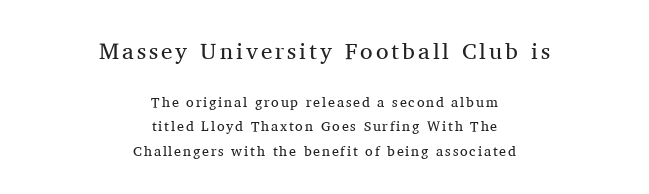
The image shows 23 px text type, upright; set centered, line spacing 1.75x, not underlined; the first (top) block is 1.64x larger.
